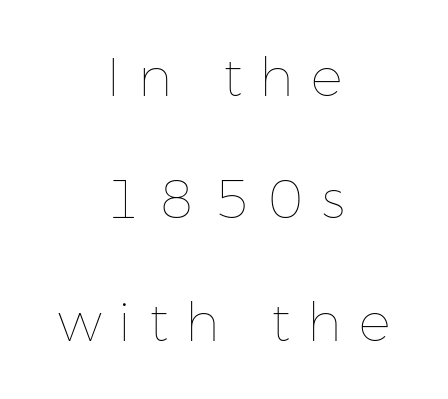
The image shows 53 px thin type, upright; set centered, loose line spacing (2.31x), unusually wide letter spacing (+0.33 em), not underlined; low stroke contrast and a medium x-height.
